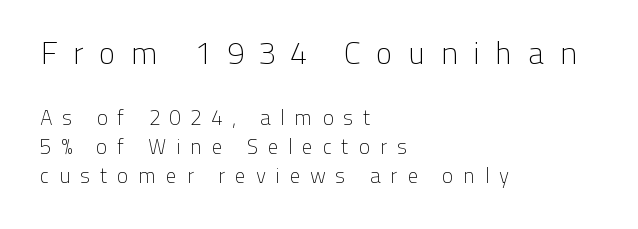
Q: Is the text bold? A: No.
Q: Is the text italic (slanted)? A: No, it is upright.
Q: Is the typeface a serif or a sans-serif typeface? A: Sans-serif.
Q: Is the text underlined? A: No.
Q: How is the paragraph aligned? A: Left-aligned.
Q: Is the spacing between letters normal or unusually wide? A: Unusually wide.
Q: Is the spacing between lines tight, normal or loose? A: Normal.
Q: Which block of text is set in a larger size, the first (top) or the second (bottom)? A: The first (top) one.
Q: Width (condensed, normal, or wide)? A: Normal.
Q: Stroke contrast? A: Low.
Q: x-height? A: Medium.
Q: Monospaced? A: No.
